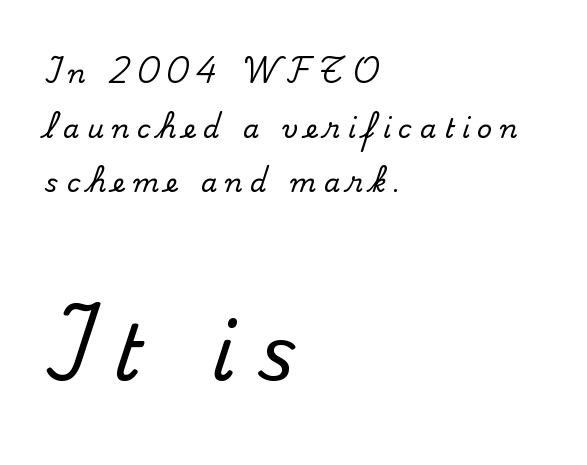
Type without underlining. Do the characters align in a grid? No, the font is proportional. A typesetter would call this leading open, well beyond the default. Characters follow at a spacing far wider than the type designer built in.
